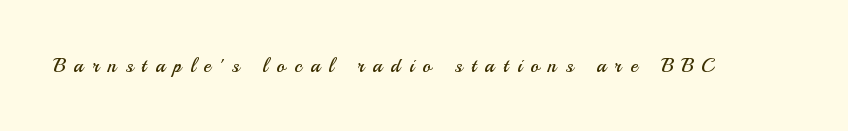
Q: Is the text bold? A: No.
Q: Is the text italic (slanted)? A: Yes.
Q: Is the text underlined? A: No.
Q: Is the spacing between letters normal or unusually wide? A: Unusually wide.
